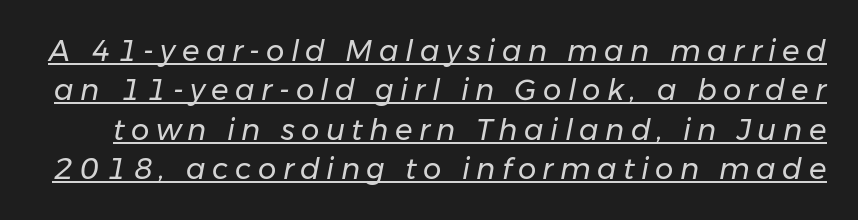
Q: Is the text bold? A: No.
Q: Is the text italic (slanted)? A: Yes, it leans right by about 11 degrees.
Q: Is the text underlined? A: Yes.
Q: Is the spacing between letters normal or unusually wide? A: Unusually wide.
Q: Is the spacing between lines tight, normal or loose? A: Normal.
Q: Width (condensed, normal, or wide)? A: Normal.
Q: Stroke contrast? A: Low.
Q: x-height? A: Medium.
Q: Monospaced? A: No.
